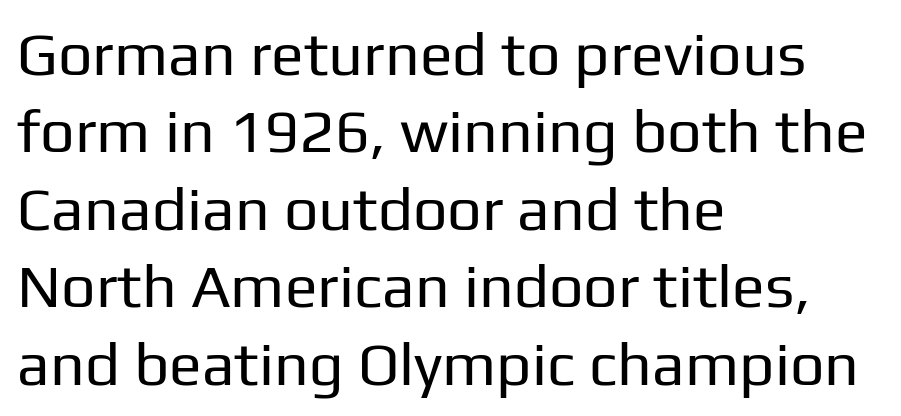
Q: Is the text bold? A: No.
Q: Is the text italic (slanted)? A: No, it is upright.
Q: Is the typeface a serif or a sans-serif typeface? A: Sans-serif.
Q: Is the text underlined? A: No.
Q: How is the paragraph aligned? A: Left-aligned.
Q: Is the spacing between letters normal or unusually wide? A: Normal.
Q: Is the spacing between lines tight, normal or loose? A: Normal.
Q: Width (condensed, normal, or wide)? A: Normal.
Q: Stroke contrast? A: Low.
Q: x-height? A: Medium.
Q: Monospaced? A: No.
